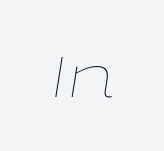
Q: Is the text bold? A: No.
Q: Is the text italic (slanted)? A: Yes, it leans right by about 9 degrees.
Q: Is the text underlined? A: No.
Q: Is the spacing between letters normal or unusually wide? A: Normal.
Q: Width (condensed, normal, or wide)? A: Wide.
Q: Stroke contrast? A: Low.
Q: x-height? A: Medium.
Q: Monospaced? A: No.
